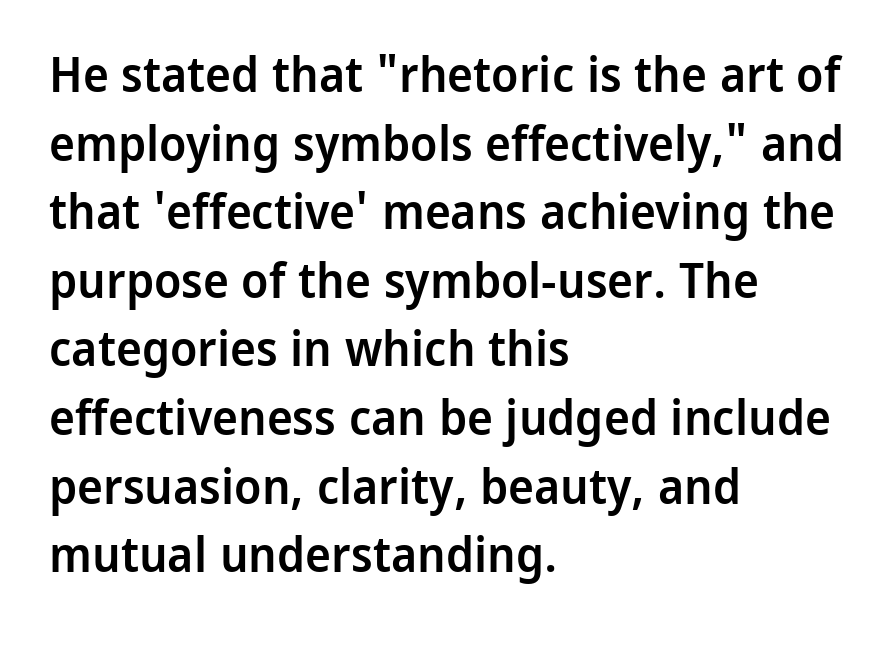
A typesetter would label this face a sans. The zone under the glyphs is completely vacant. I'd describe the lettering as semibold — firm but not a full bold. Quick note: interline space is typical.
